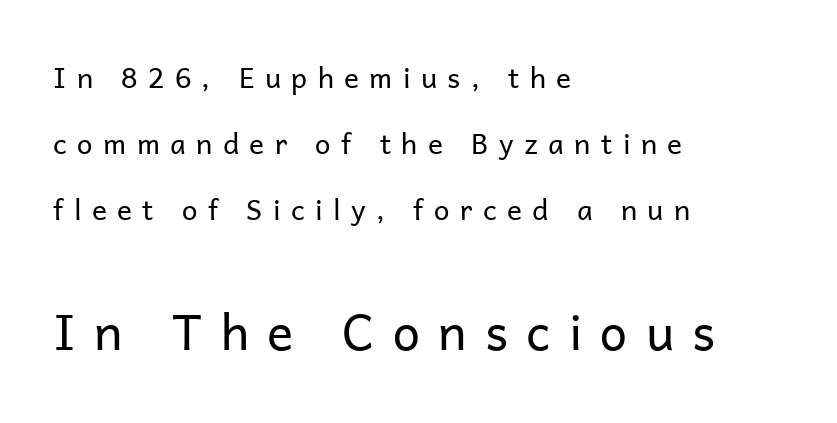
{"serif": "no", "italic": "no", "bold": "no", "weight": "regular", "width": "normal", "stroke_contrast": "low", "x_height": "medium", "monospaced": "no", "underline": "no", "align": "left", "line_spacing": "loose", "line_spacing_ratio": 2.35, "letter_spacing": "wide", "letter_spacing_em": 0.37, "larger_block": "second", "size_ratio": 1.75, "glyph_px": 49}
